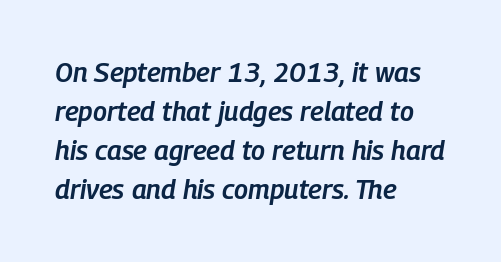
Q: Is the text bold? A: Semi-bold.
Q: Is the text italic (slanted)? A: Yes, it leans right by about 9 degrees.
Q: Is the text underlined? A: No.
Q: How is the paragraph aligned? A: Left-aligned.
Q: Is the spacing between letters normal or unusually wide? A: Normal.
Q: Is the spacing between lines tight, normal or loose? A: Normal.
